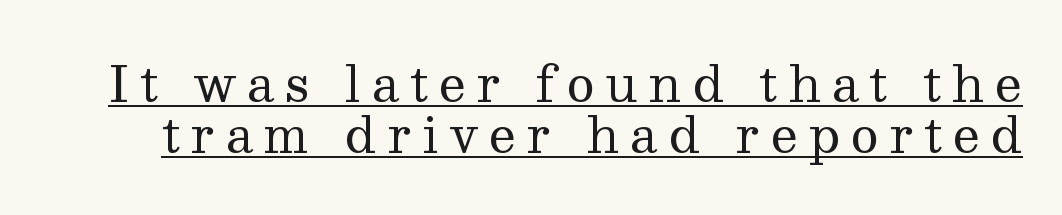
Q: Is the text bold? A: No.
Q: Is the text italic (slanted)? A: No, it is upright.
Q: Is the typeface a serif or a sans-serif typeface? A: Serif.
Q: Is the text underlined? A: Yes.
Q: Is the spacing between letters normal or unusually wide? A: Unusually wide.
Q: Is the spacing between lines tight, normal or loose? A: Tight.
Q: Width (condensed, normal, or wide)? A: Normal.
Q: Stroke contrast? A: Medium.
Q: x-height? A: Medium.
Q: Monospaced? A: No.
